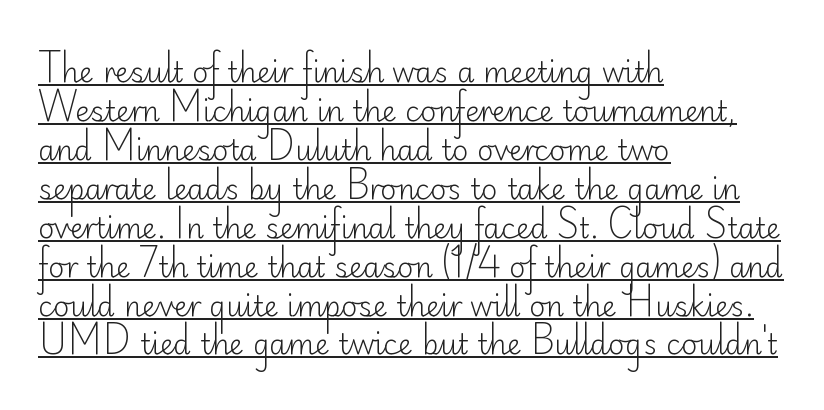
Q: Is the text bold? A: No.
Q: Is the text italic (slanted)? A: No, it is upright.
Q: Is the typeface a serif or a sans-serif typeface? A: Sans-serif.
Q: Is the text underlined? A: Yes.
Q: How is the paragraph aligned? A: Left-aligned.
Q: Is the spacing between letters normal or unusually wide? A: Normal.
Q: Is the spacing between lines tight, normal or loose? A: Normal.
Q: Width (condensed, normal, or wide)? A: Normal.
Q: Stroke contrast? A: Low.
Q: x-height? A: Small.
Q: Monospaced? A: No.
